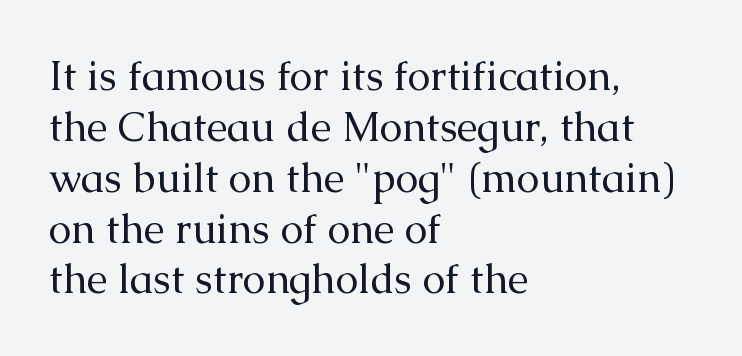
The image shows 41 px regular-weight serif type, upright; set left-aligned, line spacing 1.24x, normal letter spacing, not underlined; medium stroke contrast and a medium x-height.
